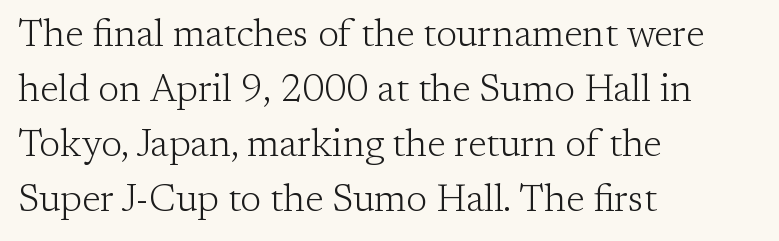
Q: Is the text bold? A: No.
Q: Is the text italic (slanted)? A: No, it is upright.
Q: Is the typeface a serif or a sans-serif typeface? A: Serif.
Q: Is the text underlined? A: No.
Q: How is the paragraph aligned? A: Left-aligned.
Q: Is the spacing between letters normal or unusually wide? A: Normal.
Q: Is the spacing between lines tight, normal or loose? A: Normal.
Q: Width (condensed, normal, or wide)? A: Normal.
Q: Stroke contrast? A: Low.
Q: x-height? A: Medium.
Q: Monospaced? A: No.
